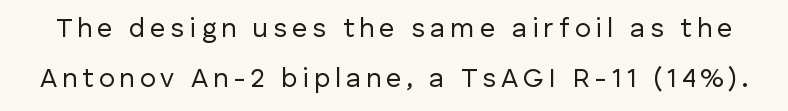
The image shows 27 px text type, upright; set line spacing 1.86x, not underlined.
